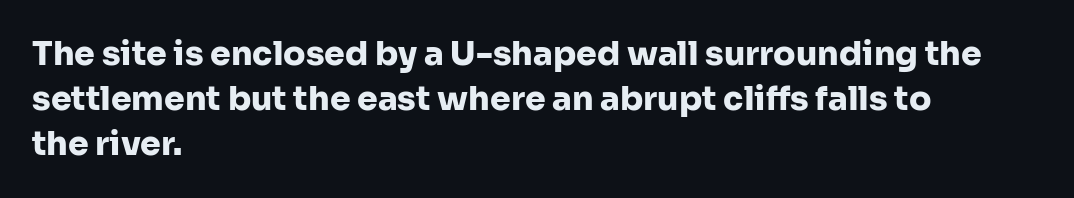
The horizontal fit of the characters is conventional and even. The line-height multiplier appears to be the usual default. Underline: absent. Spacing verdict: proportional, widths tailored to each character.
